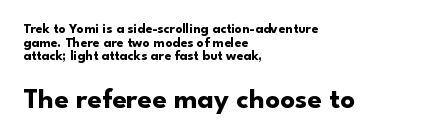
Does the type have serifs? No, each stem ends abruptly. Each glyph is drawn with heavy, bold strokes. Each letter keeps its own natural width here, so spacing adapts to shape. These two chunks differ in scale, with the bottom chunk taking the larger measure. Has an underline been added? It has not. Line beginnings align vertically; line endings do not.
